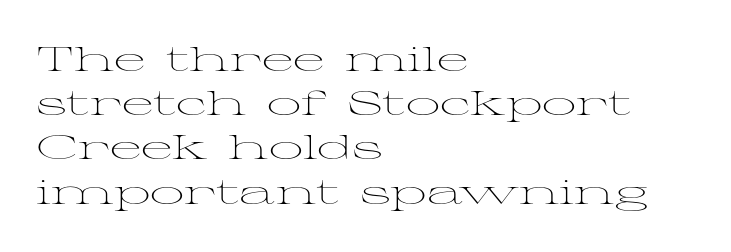
The image shows 34 px light, wide serif type, upright; set left-aligned, normal line spacing (1.3x), normal letter spacing, not underlined; medium stroke contrast and a medium x-height.
